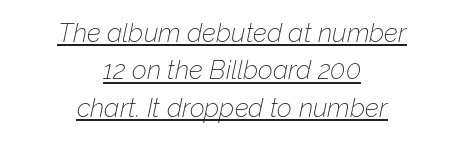
Notice how the stems are inclined rather than vertical — that's the hallmark of italics. Each line is balanced around a shared central axis. Check the space under the baseline: a stroke is drawn there. Stems here are at most as thick as an everyday book face. This block has exactly the height ordinary leading produces.
